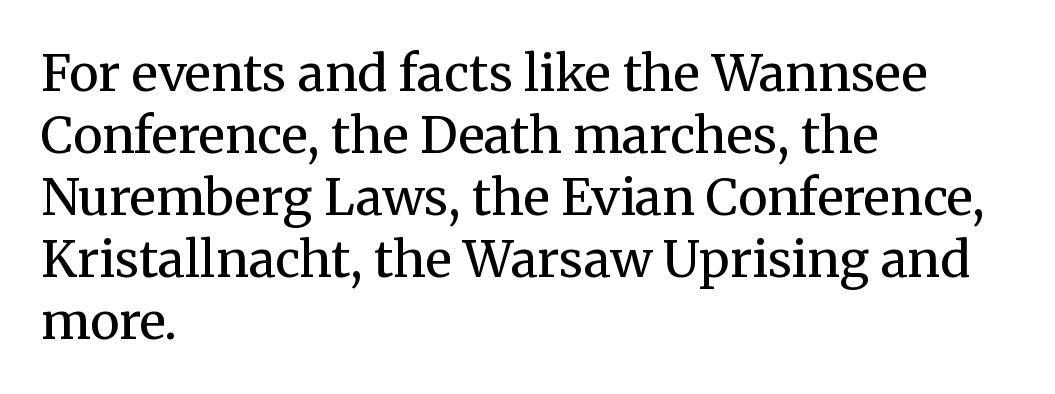
Little horizontal feet cap the strokes, marking this as serif type. This sample uses plain, unmodified letter spacing. Proportional: the letters do not fall into vertical columns. Ordinary non-slanted type is in use. The lines are quadded left. Ink coverage per letter is moderate at most.
